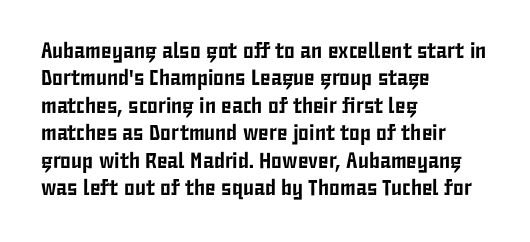
{"italic": "no", "underline": "no", "align": "left", "line_spacing": "normal", "line_spacing_ratio": 1.25, "letter_spacing": "normal", "letter_spacing_em": 0.0, "glyph_px": 22}
